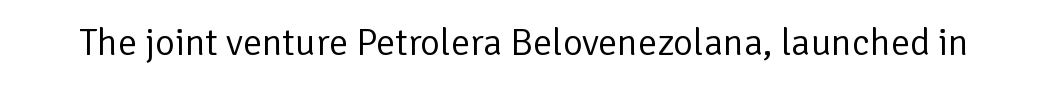
Q: Is the text bold? A: No.
Q: Is the text italic (slanted)? A: No, it is upright.
Q: Is the typeface a serif or a sans-serif typeface? A: Sans-serif.
Q: Is the text underlined? A: No.
Q: Is the spacing between letters normal or unusually wide? A: Normal.
Q: Width (condensed, normal, or wide)? A: Normal.
Q: Stroke contrast? A: Low.
Q: x-height? A: Medium.
Q: Monospaced? A: No.
